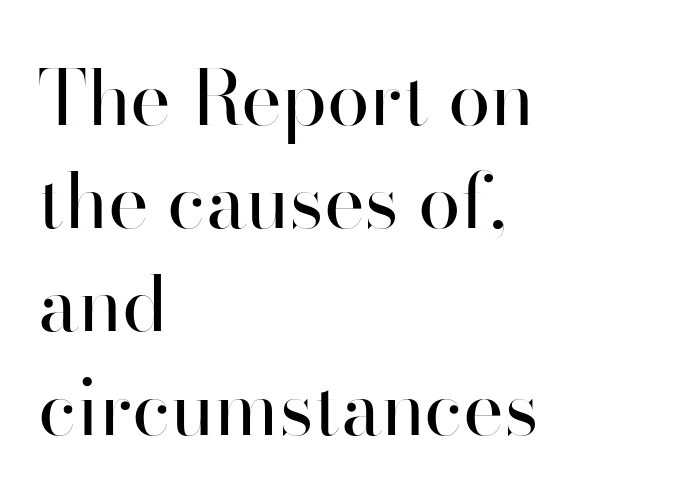
Q: Is the text bold? A: No.
Q: Is the text italic (slanted)? A: No, it is upright.
Q: Is the typeface a serif or a sans-serif typeface? A: Sans-serif.
Q: Is the text underlined? A: No.
Q: How is the paragraph aligned? A: Left-aligned.
Q: Is the spacing between letters normal or unusually wide? A: Normal.
Q: Is the spacing between lines tight, normal or loose? A: Normal.
Q: Width (condensed, normal, or wide)? A: Normal.
Q: Stroke contrast? A: High.
Q: x-height? A: Small.
Q: Monospaced? A: No.
